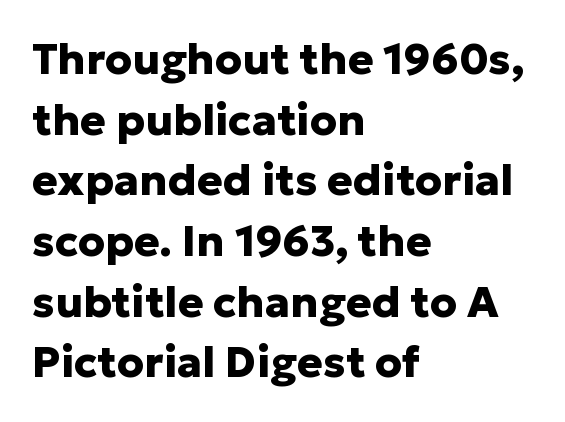
The image shows 43 px heavy sans-serif type, upright; set left-aligned, normal line spacing (1.41x), normal letter spacing, not underlined; low stroke contrast and a medium x-height.
